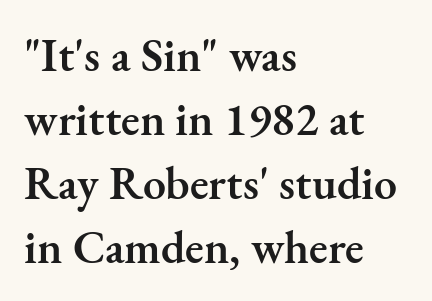
Q: Is the text bold? A: Semi-bold.
Q: Is the text italic (slanted)? A: No, it is upright.
Q: Is the typeface a serif or a sans-serif typeface? A: Serif.
Q: Is the text underlined? A: No.
Q: How is the paragraph aligned? A: Left-aligned.
Q: Is the spacing between letters normal or unusually wide? A: Normal.
Q: Is the spacing between lines tight, normal or loose? A: Normal.
Q: Width (condensed, normal, or wide)? A: Normal.
Q: Stroke contrast? A: Medium.
Q: x-height? A: Small.
Q: Monospaced? A: No.
